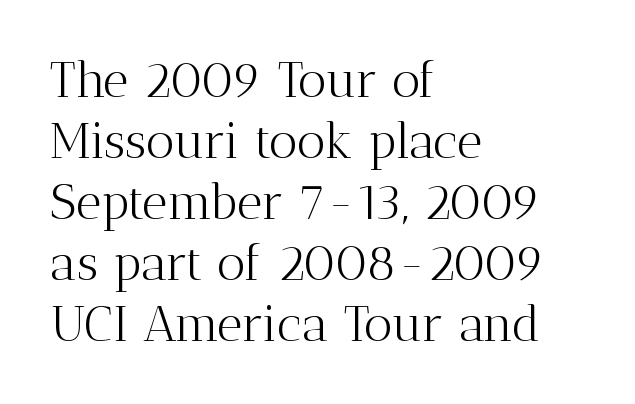
{"serif": "yes", "italic": "no", "bold": "no", "weight": "light", "width": "normal", "stroke_contrast": "medium", "x_height": "medium", "monospaced": "no", "underline": "no", "align": "left", "line_spacing_ratio": 1.22, "letter_spacing": "normal", "letter_spacing_em": 0.0, "glyph_px": 50}
